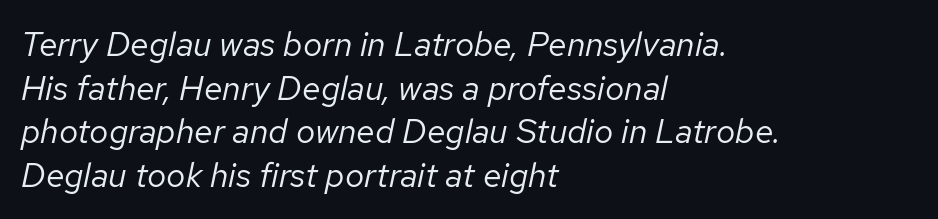
On a weight scale, this lands at 450 or below. In CSS terms this would be text-align: left. Reading down the column, the eye jumps a familiar distance to each next line. The letterforms sit shoulder to shoulder at normal distance.
